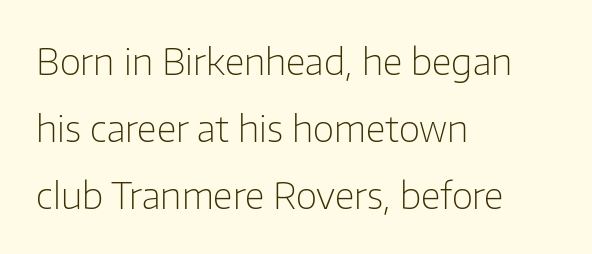
This is not heavy type; no bold has been used. The typeface chosen for these lines omits serifs. You could not count columns in this text — the font is proportionally spaced. The horizontal fit of the characters is conventional and even. The words here are not underlined.
